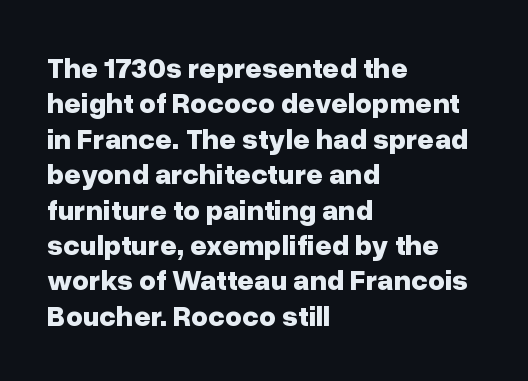
Q: Is the text bold? A: Yes.
Q: Is the text italic (slanted)? A: No, it is upright.
Q: Is the typeface a serif or a sans-serif typeface? A: Sans-serif.
Q: Is the text underlined? A: No.
Q: How is the paragraph aligned? A: Left-aligned.
Q: Is the spacing between letters normal or unusually wide? A: Normal.
Q: Width (condensed, normal, or wide)? A: Normal.
Q: Stroke contrast? A: Low.
Q: x-height? A: Medium.
Q: Monospaced? A: No.
